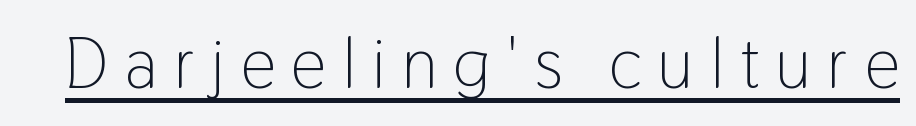
Weight class: somewhere from thin through regular. The specimen reads as upright at a glance. Each letter keeps its own natural width here, so spacing adapts to shape. The tracking jumps out immediately: characters are airy and widely separated.
